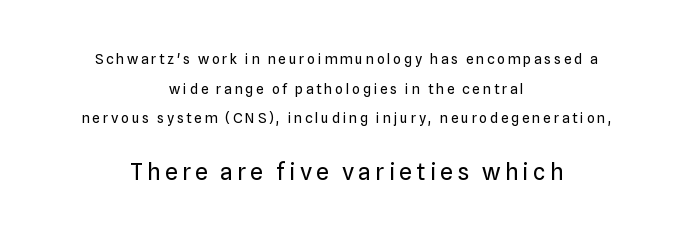
Summary of weight: not heavy and not bold. The space between consecutive lines is lavish. Visually the block forms a symmetrical silhouette, jagged on both flanks. Here the second block reads like a headline and the first like body copy. Nope, not italic — everything's standing straight. Rule under the text: the space is simply empty.
